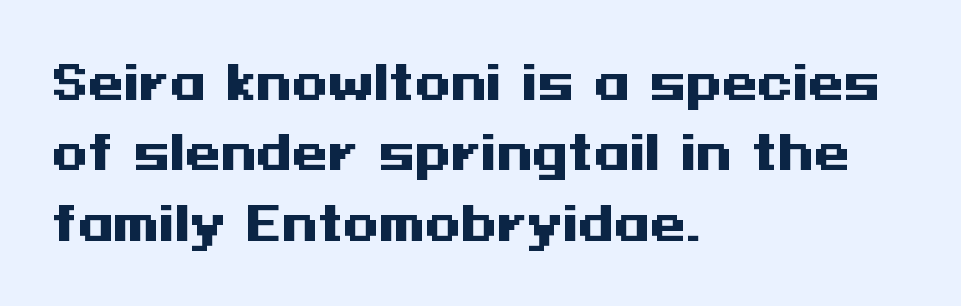
Nothing sits at the stroke ends, so this counts as sans-serif. In CSS terms this would be text-align: left. Quick note: underline off. No extra tracking has been applied to these lines. In terms of weight, the rendering is a true, heavy bold. Line spacing here is normal.
